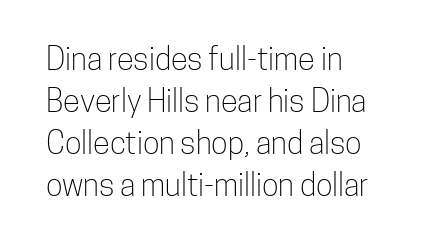
{"serif": "no", "italic": "no", "bold": "no", "weight": "light", "width": "condensed", "stroke_contrast": "low", "x_height": "medium", "monospaced": "no", "underline": "no", "align": "left", "line_spacing": "normal", "line_spacing_ratio": 1.35, "letter_spacing": "normal", "letter_spacing_em": 0.0, "glyph_px": 31}
